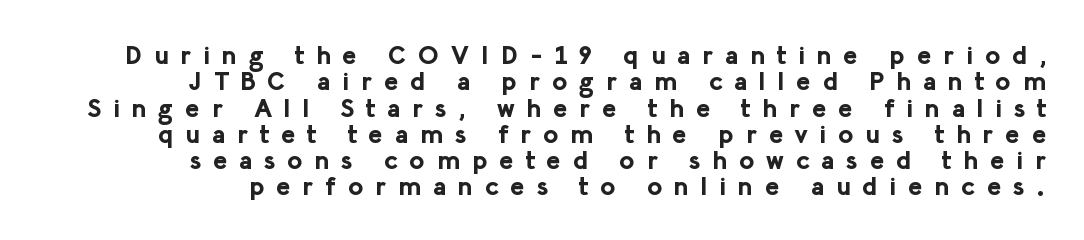
{"italic": "no", "bold": "yes", "underline": "no", "align": "right", "line_spacing": "tight", "line_spacing_ratio": 1.01, "letter_spacing": "wide", "letter_spacing_em": 0.46, "glyph_px": 26}
